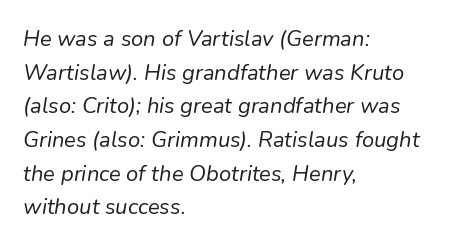
Q: Is the text bold? A: No.
Q: Is the text italic (slanted)? A: Yes, it leans right by about 9 degrees.
Q: Is the text underlined? A: No.
Q: How is the paragraph aligned? A: Left-aligned.
Q: Is the spacing between letters normal or unusually wide? A: Normal.
Q: Is the spacing between lines tight, normal or loose? A: Normal.
